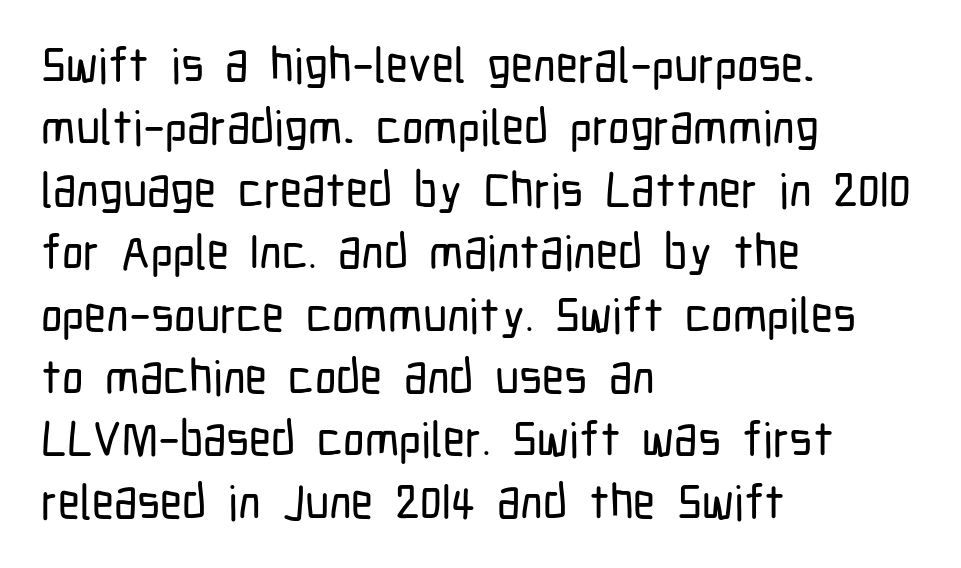
The type family on display is of the sans-serif kind. Each row of text sits above clean, open space. Posture: vertical. Default kerning and tracking; the words read as compact shapes.
